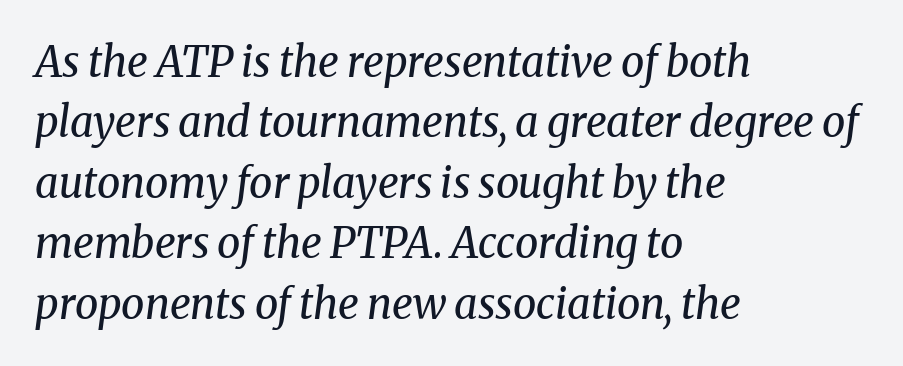
Q: Is the text bold? A: No.
Q: Is the text italic (slanted)? A: Yes, it leans right by about 8 degrees.
Q: Is the typeface a serif or a sans-serif typeface? A: Serif.
Q: Is the text underlined? A: No.
Q: How is the paragraph aligned? A: Left-aligned.
Q: Is the spacing between letters normal or unusually wide? A: Normal.
Q: Is the spacing between lines tight, normal or loose? A: Normal.
Q: Width (condensed, normal, or wide)? A: Normal.
Q: Stroke contrast? A: Medium.
Q: x-height? A: Medium.
Q: Monospaced? A: No.
